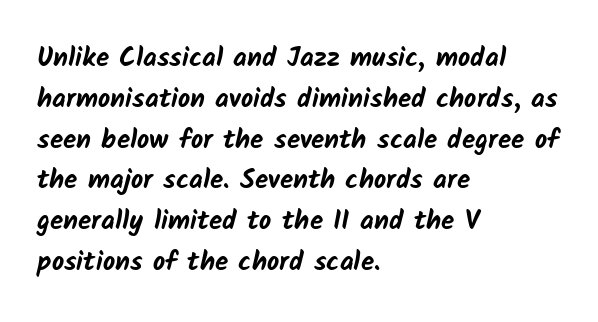
If you drew a ruler down the left edge, every line would touch it. Tracking value appears to be zero — textbook default spacing. In terms of weight, the rendering is a true, heavy bold. Horizontal bands of white between lines are of average thickness.
